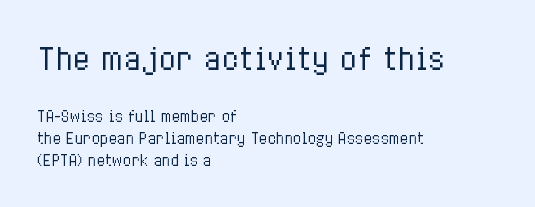
Letter spacing: default. The font's upright variant was chosen for this text. All the whitespace from short lines collects on the right. Spacing verdict: proportional, widths tailored to each character. Large over small — that's the arrangement of the two blocks here. Successive baselines arrive at the customary interval.
